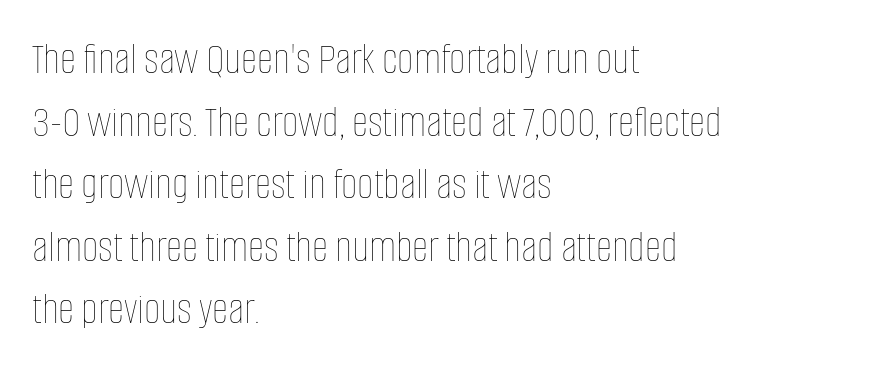
In terms of leading, this rendering sits right in the middle. The font sits on the lighter half of the weight spectrum, regular included. The lettering stays uniformly vertical, giving the passage a roman look. Here the designer chose a conventional face with non-uniform glyph widths. The zone under the glyphs is completely vacant. In CSS terms this would be text-align: left.
